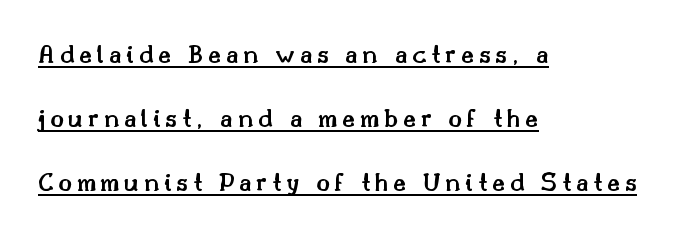
The image shows 28 px semibold serif type, upright; set left-aligned, loose line spacing (2.29x), underlined; medium stroke contrast and a small x-height.
